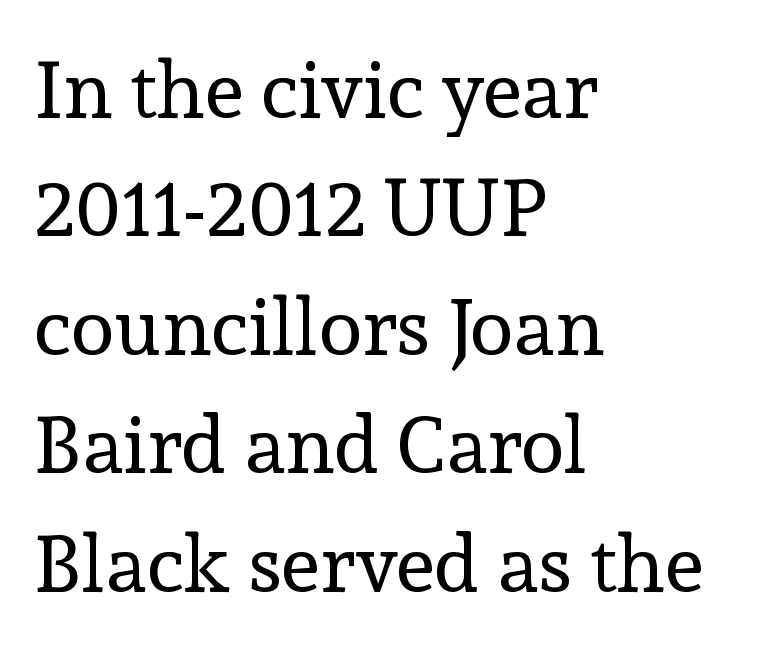
What kind of face is this? One with serifs. Lines of text with bare space underneath. It's the straight-up-and-down kind of type. Compared with typical paragraphs, the rows here are spaced about the same. The passage shown has conventional tracking throughout.
